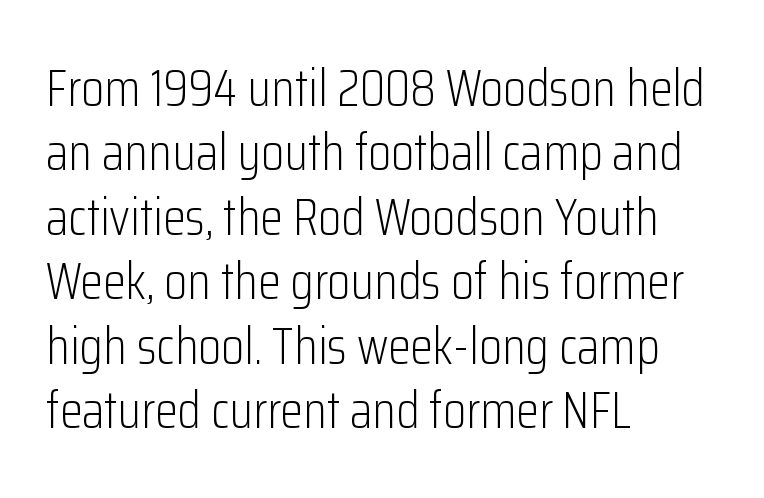
{"serif": "no", "italic": "no", "bold": "no", "weight": "light", "width": "condensed", "stroke_contrast": "low", "x_height": "medium", "monospaced": "no", "underline": "no", "align": "left", "line_spacing_ratio": 1.24, "letter_spacing": "normal", "letter_spacing_em": 0.0, "glyph_px": 52}
